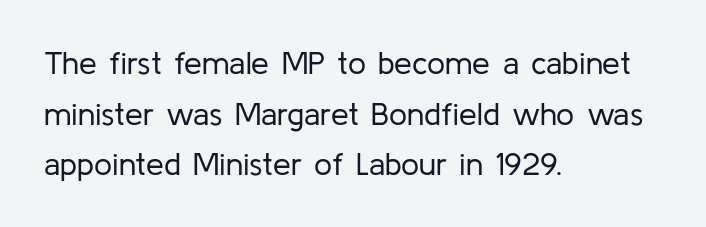
Q: Is the text bold? A: No.
Q: Is the text italic (slanted)? A: No, it is upright.
Q: Is the typeface a serif or a sans-serif typeface? A: Sans-serif.
Q: Is the text underlined? A: No.
Q: How is the paragraph aligned? A: Left-aligned.
Q: Is the spacing between letters normal or unusually wide? A: Normal.
Q: Is the spacing between lines tight, normal or loose? A: Normal.
Q: Width (condensed, normal, or wide)? A: Normal.
Q: Stroke contrast? A: Low.
Q: x-height? A: Medium.
Q: Monospaced? A: No.
